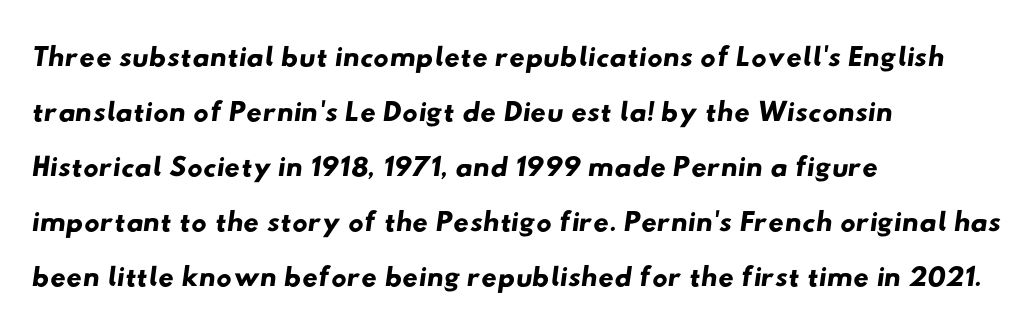
The image shows 43 px wide sans-serif type; set left-aligned, normal line spacing (1.28x), normal letter spacing, not underlined; low stroke contrast and a small x-height.
